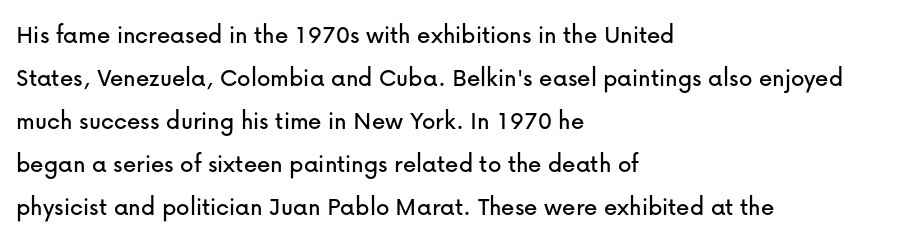
{"italic": "no", "underline": "no", "align": "left", "line_spacing": "normal", "line_spacing_ratio": 1.59, "letter_spacing": "normal", "letter_spacing_em": 0.0, "glyph_px": 27}
